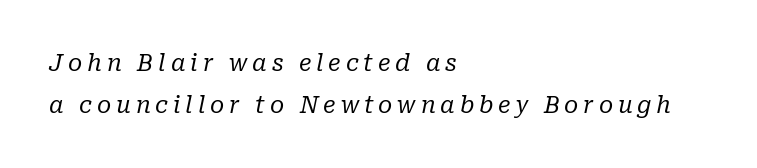
{"italic": "yes", "lean": "right", "slant_degrees": 10, "bold": "no", "underline": "no", "align": "left", "line_spacing_ratio": 1.81, "letter_spacing": "wide", "letter_spacing_em": 0.21, "glyph_px": 23}
